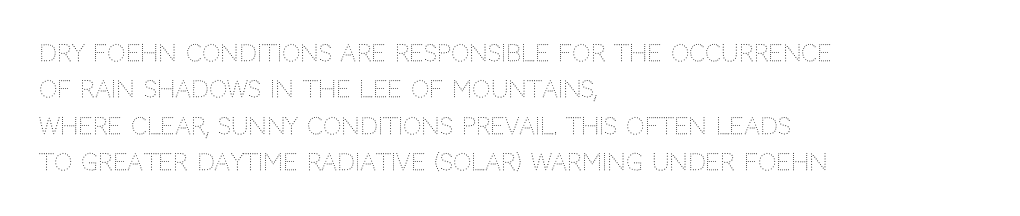
{"italic": "no", "bold": "no", "underline": "no", "align": "left", "line_spacing": "normal", "line_spacing_ratio": 1.58, "letter_spacing": "normal", "letter_spacing_em": 0.0, "glyph_px": 23}
